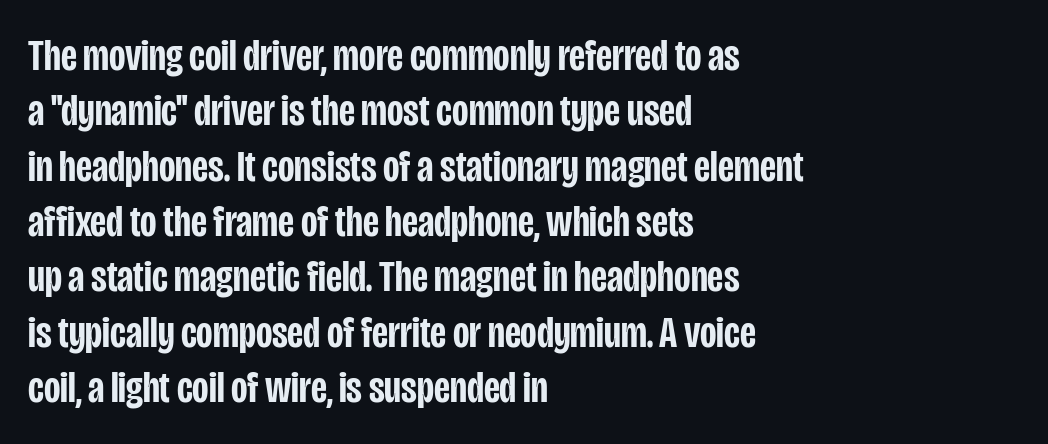
The image shows 45 px semibold, condensed sans-serif type, upright; set left-aligned, line spacing 1.23x, normal letter spacing, not underlined; low stroke contrast and a large x-height.
